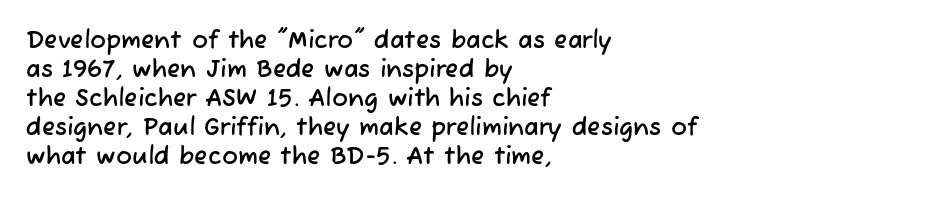
The glyphs are unaccompanied by any horizontal stroke below them. Every row of glyphs begins at an identical x-position on the left. How are the letters spaced? Ordinarily, with no added tracking.
